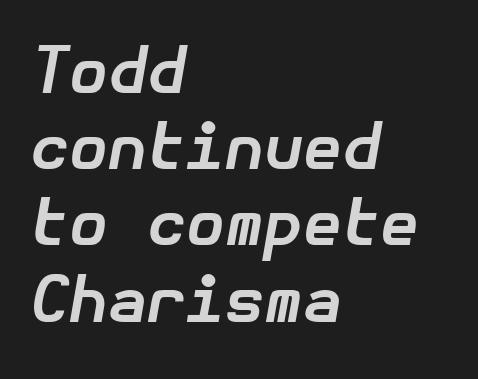
{"italic": "yes", "lean": "right", "slant_degrees": 10, "bold": "yes", "weight": "bold", "width": "normal", "stroke_contrast": "low", "x_height": "medium", "underline": "no", "align": "left", "line_spacing_ratio": 1.21, "letter_spacing": "normal", "letter_spacing_em": 0.0, "glyph_px": 63}
